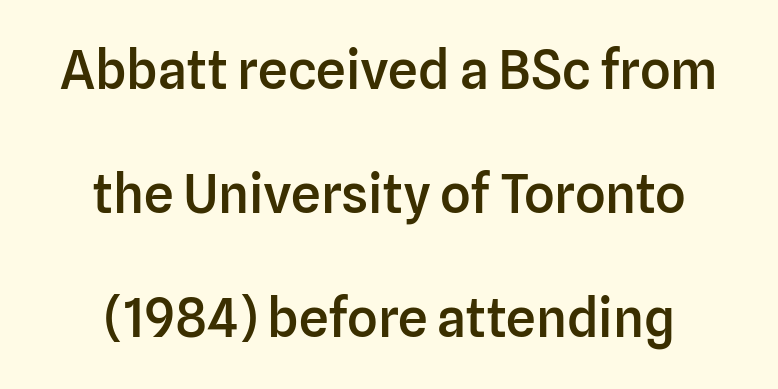
It's the straight-up-and-down kind of type. The characters display no serif detailing; their extremities are plain. Leftover space on each line is divided equally before and after the words. These words are printed semibold, heavier than regular yet not bold. Bare-footed words on every line. Leading is clearly above the norm, producing a sparse column.
